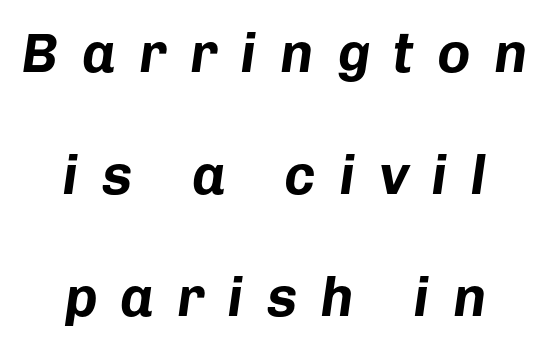
{"italic": "yes", "lean": "right", "slant_degrees": 8, "bold": "yes", "weight": "bold", "width": "normal", "stroke_contrast": "low", "x_height": "medium", "monospaced": "no", "underline": "no", "align": "center", "line_spacing": "loose", "line_spacing_ratio": 2.18, "letter_spacing": "wide", "letter_spacing_em": 0.42, "glyph_px": 56}
